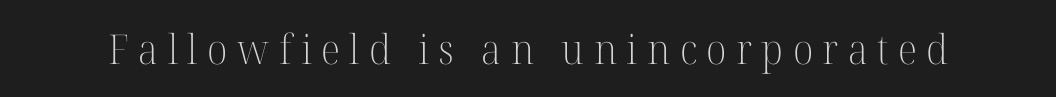
Q: Is the text bold? A: No.
Q: Is the text italic (slanted)? A: No, it is upright.
Q: Is the typeface a serif or a sans-serif typeface? A: Serif.
Q: Is the text underlined? A: No.
Q: Is the spacing between letters normal or unusually wide? A: Unusually wide.
Q: Width (condensed, normal, or wide)? A: Normal.
Q: Stroke contrast? A: High.
Q: x-height? A: Medium.
Q: Monospaced? A: No.
